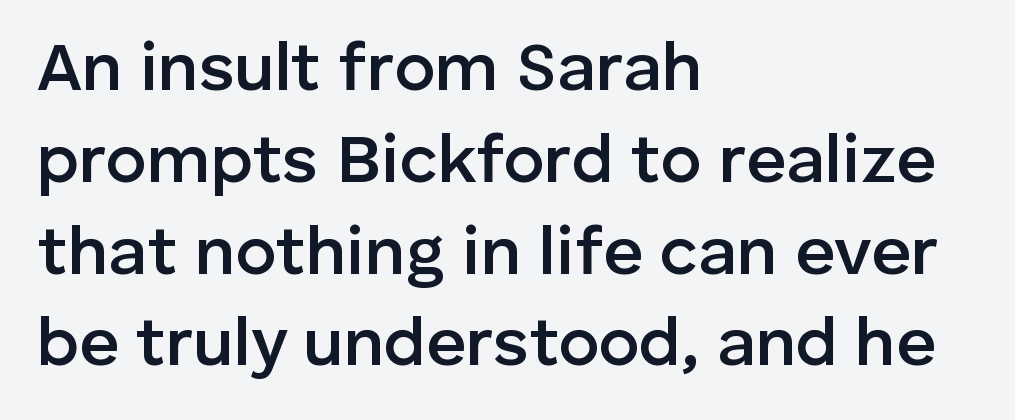
Q: Is the text bold? A: Semi-bold.
Q: Is the text italic (slanted)? A: No, it is upright.
Q: Is the typeface a serif or a sans-serif typeface? A: Sans-serif.
Q: Is the text underlined? A: No.
Q: How is the paragraph aligned? A: Left-aligned.
Q: Is the spacing between letters normal or unusually wide? A: Normal.
Q: Is the spacing between lines tight, normal or loose? A: Normal.
Q: Width (condensed, normal, or wide)? A: Normal.
Q: Stroke contrast? A: Low.
Q: x-height? A: Medium.
Q: Monospaced? A: No.
